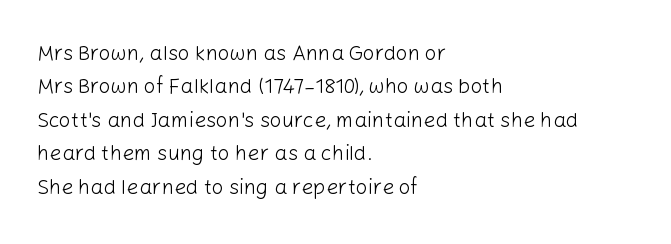
The image shows 21 px text type, upright; set left-aligned, normal line spacing (1.59x), normal letter spacing, not underlined.
